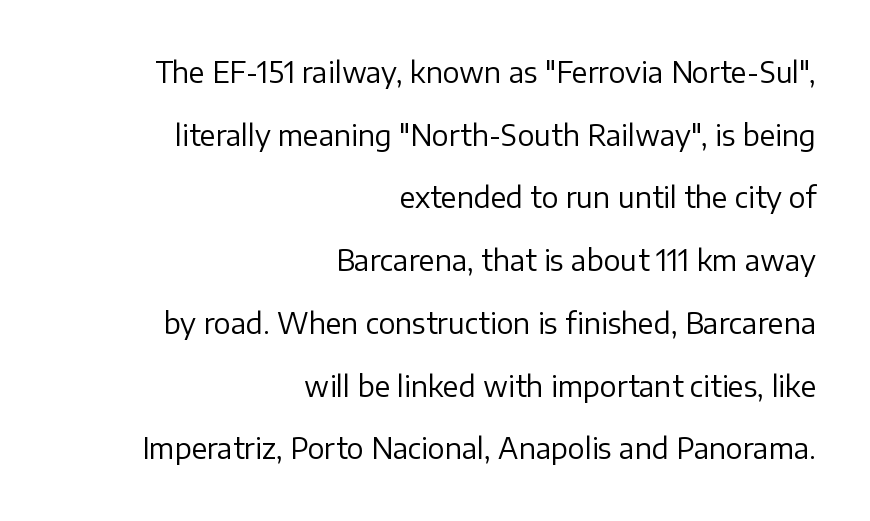
Q: Is the text bold? A: No.
Q: Is the text italic (slanted)? A: No, it is upright.
Q: Is the typeface a serif or a sans-serif typeface? A: Sans-serif.
Q: Is the text underlined? A: No.
Q: How is the paragraph aligned? A: Right-aligned.
Q: Is the spacing between letters normal or unusually wide? A: Normal.
Q: Is the spacing between lines tight, normal or loose? A: Loose.
Q: Width (condensed, normal, or wide)? A: Normal.
Q: Stroke contrast? A: Low.
Q: x-height? A: Medium.
Q: Monospaced? A: No.
